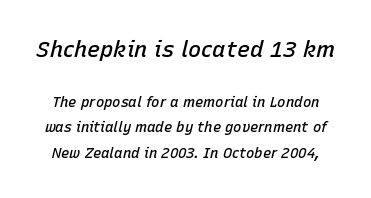
{"italic": "yes", "lean": "right", "slant_degrees": 15, "bold": "semi", "underline": "no", "line_spacing_ratio": 1.8, "letter_spacing": "normal", "letter_spacing_em": 0.0, "larger_block": "first", "size_ratio": 1.57, "glyph_px": 22}
